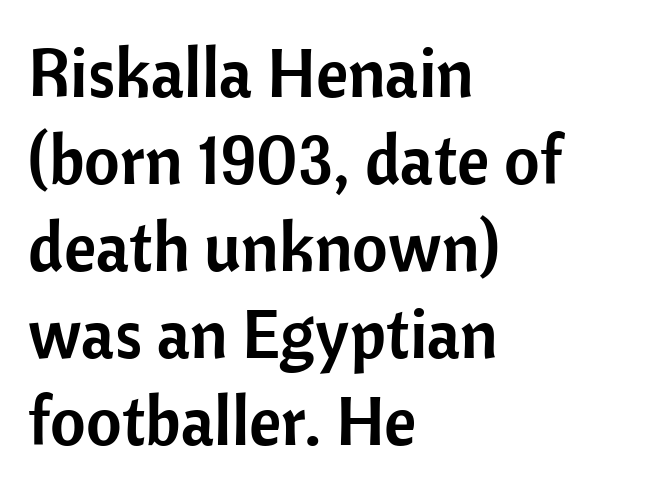
The image shows 69 px sans-serif type, upright; set left-aligned, normal line spacing (1.26x), normal letter spacing, not underlined; low stroke contrast and a medium x-height.
